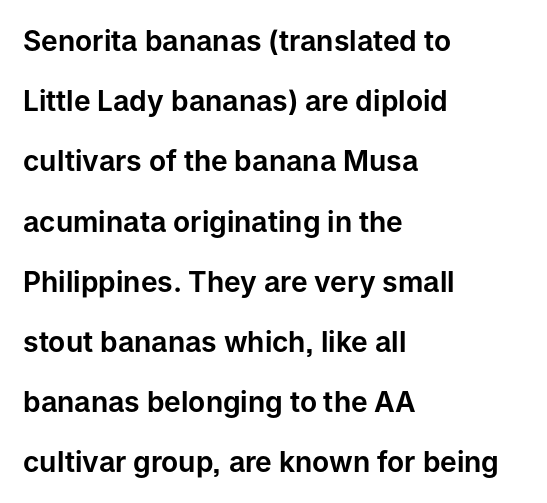
It's the straight-up-and-down kind of type. Here the designer chose a conventional face with non-uniform glyph widths. No feet cap the strokes, marking this as sans-serif type. In terms of leading, this rendering errs on the spacious side. The gap between lines stays unmarked. The rag falls on the right side of this text block.
